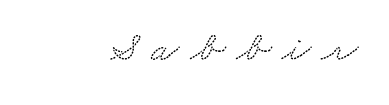
The image shows 42 px wide type; set unusually wide letter spacing (+0.25 em), not underlined; low stroke contrast and a small x-height.
